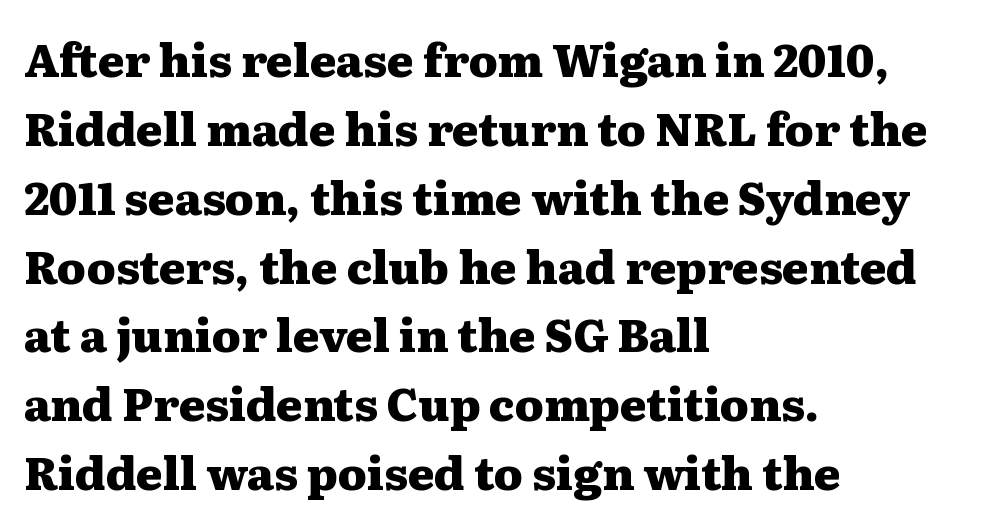
Q: Is the text bold? A: Yes.
Q: Is the text italic (slanted)? A: No, it is upright.
Q: Is the typeface a serif or a sans-serif typeface? A: Serif.
Q: Is the text underlined? A: No.
Q: How is the paragraph aligned? A: Left-aligned.
Q: Is the spacing between letters normal or unusually wide? A: Normal.
Q: Is the spacing between lines tight, normal or loose? A: Normal.
Q: Width (condensed, normal, or wide)? A: Wide.
Q: Stroke contrast? A: Medium.
Q: x-height? A: Medium.
Q: Monospaced? A: No.
